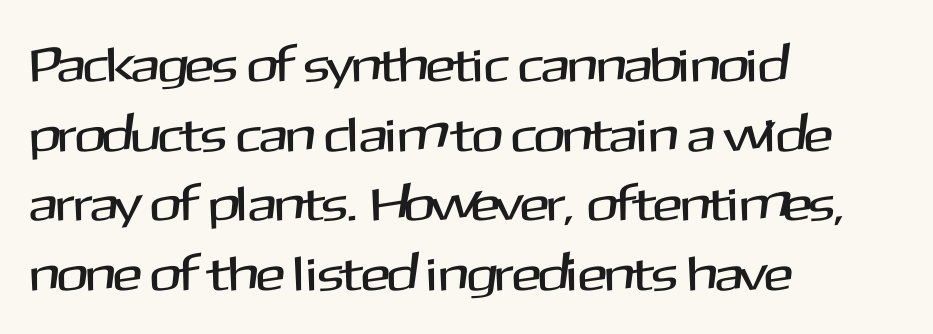
Horizontal alignment here is leftward, the default for most running prose. Letters rest on an invisible, unmarked baseline. A sans-serif font was chosen for this passage. Evenly set lines give the paragraph a standard silhouette. Proportional: the letters do not fall into vertical columns. Nobody touched the tracking dial on this one.
